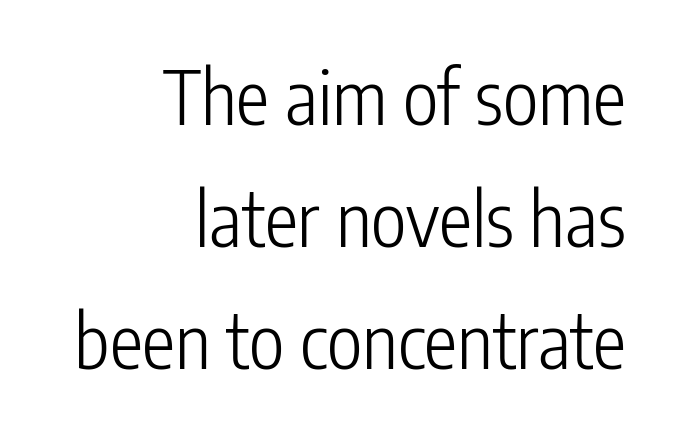
The image shows 75 px light, condensed sans-serif type, upright; set right-aligned, normal line spacing (1.63x), normal letter spacing, not underlined; low stroke contrast and a medium x-height.
